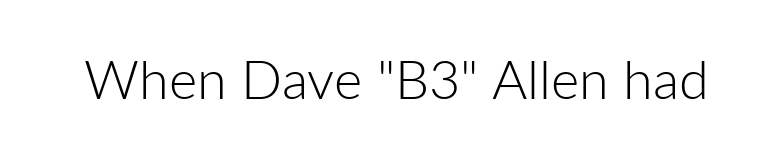
Q: Is the text bold? A: No.
Q: Is the text italic (slanted)? A: No, it is upright.
Q: Is the typeface a serif or a sans-serif typeface? A: Sans-serif.
Q: Is the text underlined? A: No.
Q: Is the spacing between letters normal or unusually wide? A: Normal.
Q: Width (condensed, normal, or wide)? A: Normal.
Q: Stroke contrast? A: Low.
Q: x-height? A: Medium.
Q: Monospaced? A: No.
